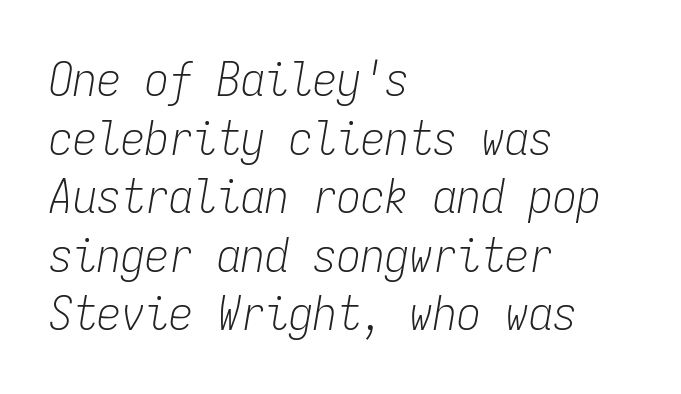
{"italic": "yes", "lean": "right", "slant_degrees": 9, "bold": "no", "weight": "light", "width": "condensed", "stroke_contrast": "low", "x_height": "medium", "monospaced": "yes", "underline": "no", "align": "left", "line_spacing_ratio": 1.22, "letter_spacing": "normal", "letter_spacing_em": 0.0, "glyph_px": 48}
